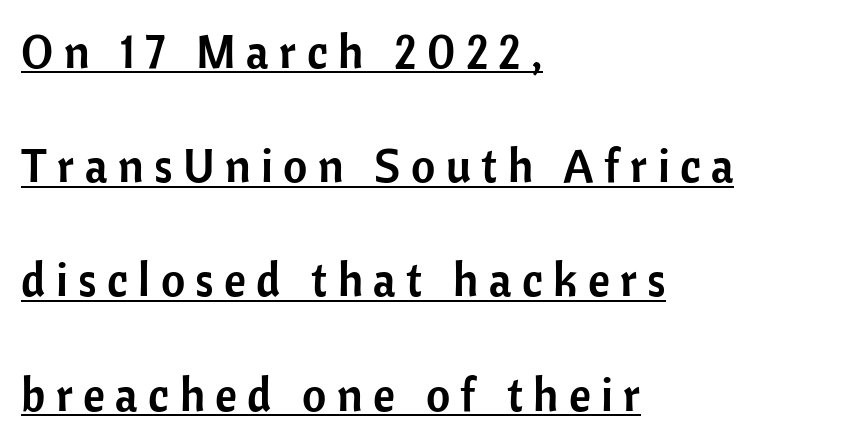
Q: Is the text italic (slanted)? A: No, it is upright.
Q: Is the typeface a serif or a sans-serif typeface? A: Sans-serif.
Q: Is the text underlined? A: Yes.
Q: How is the paragraph aligned? A: Left-aligned.
Q: Is the spacing between letters normal or unusually wide? A: Unusually wide.
Q: Is the spacing between lines tight, normal or loose? A: Loose.
Q: Width (condensed, normal, or wide)? A: Normal.
Q: Stroke contrast? A: Low.
Q: x-height? A: Medium.
Q: Monospaced? A: No.
